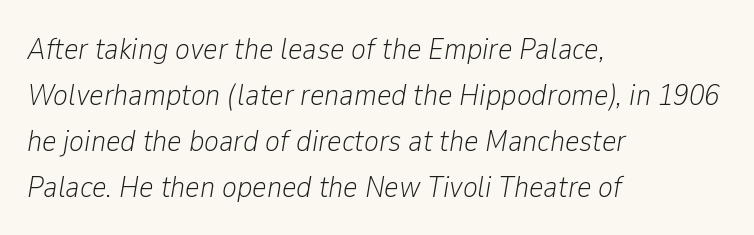
Q: Is the text bold? A: No.
Q: Is the text italic (slanted)? A: Yes, it leans right by about 9 degrees.
Q: Is the text underlined? A: No.
Q: How is the paragraph aligned? A: Left-aligned.
Q: Is the spacing between letters normal or unusually wide? A: Normal.
Q: Is the spacing between lines tight, normal or loose? A: Normal.
Q: Width (condensed, normal, or wide)? A: Condensed.
Q: Stroke contrast? A: Low.
Q: x-height? A: Medium.
Q: Monospaced? A: No.
